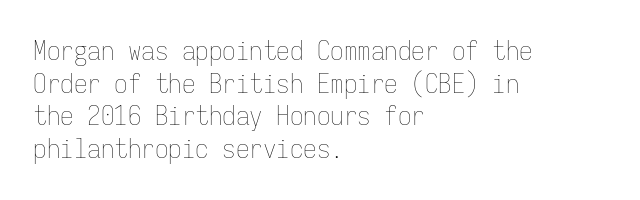
The image shows 27 px text type, upright; set left-aligned, line spacing 1.21x, normal letter spacing, not underlined.
